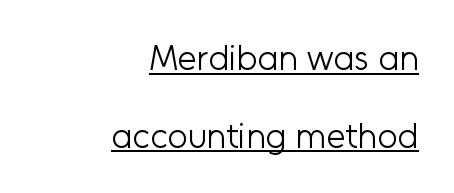
The image shows 35 px light sans-serif type, upright; set right-aligned, loose line spacing (2.22x), normal letter spacing, underlined; low stroke contrast and a medium x-height.
